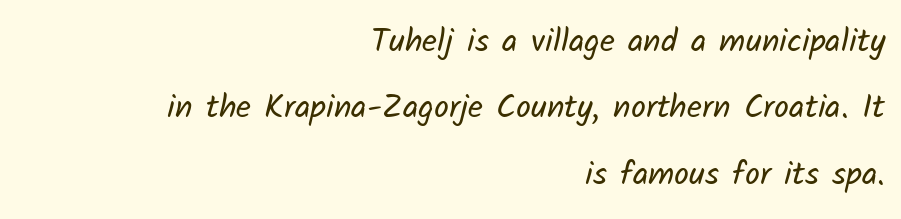
Words appear dense and cohesive because spacing is normal. Are there feet on the stems? There aren't — it's a sans. These glyphs show unthickened strokes, regular width or finer. If you measured baseline to baseline, you'd find a long distance.
